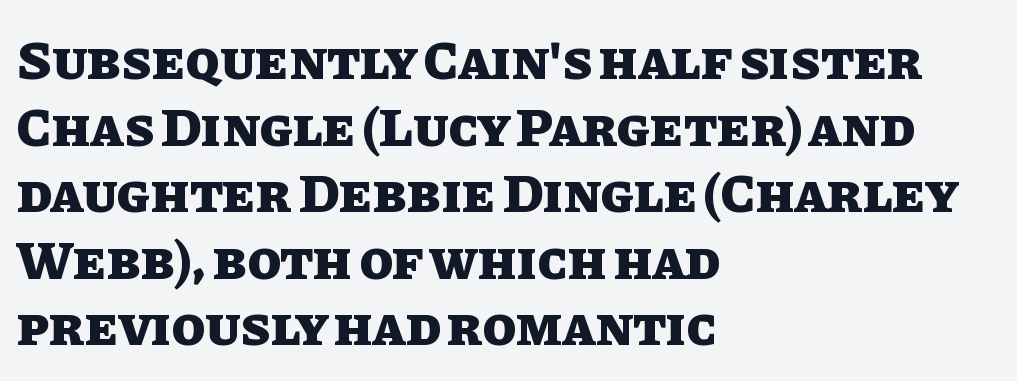
{"italic": "no", "bold": "yes", "weight": "heavy", "width": "normal", "stroke_contrast": "low", "x_height": "large", "monospaced": "no", "underline": "no", "align": "left", "line_spacing_ratio": 1.21, "letter_spacing": "normal", "letter_spacing_em": 0.0, "glyph_px": 55}
